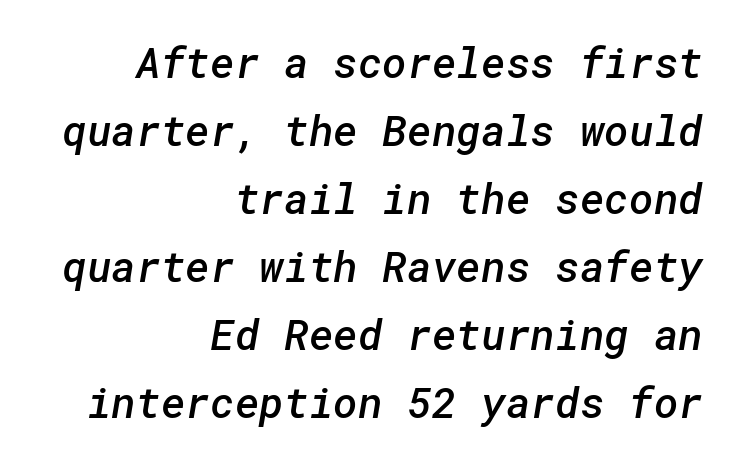
Unlike a traditional serif, this face leaves its strokes unadorned. Reading down the block, your eye finds every line finishing at a fixed right position. Beneath every word, the page is bare. Rows of type keep a routine distance in the vertical direction. Tracking here is standard; glyphs follow each other at the usual distance.
